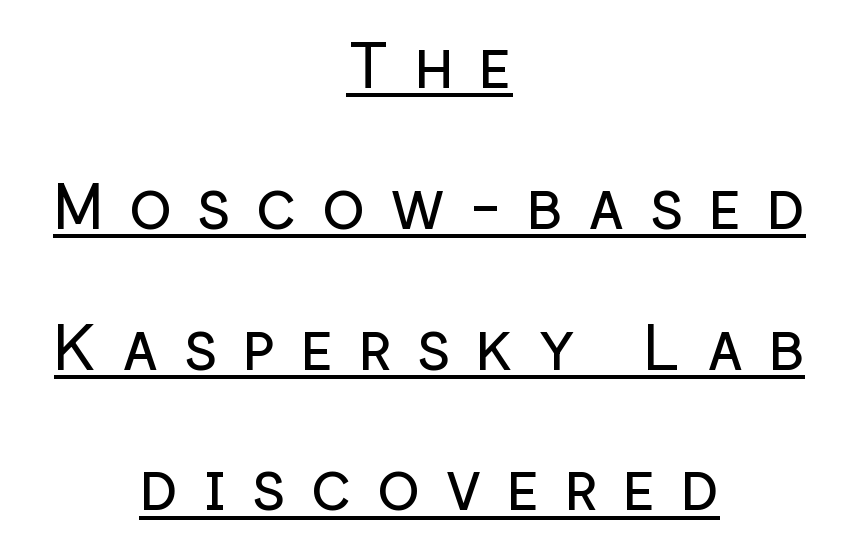
{"serif": "no", "italic": "no", "bold": "no", "weight": "regular", "width": "normal", "stroke_contrast": "low", "x_height": "medium", "monospaced": "no", "underline": "yes", "align": "center", "line_spacing": "loose", "line_spacing_ratio": 2.2, "letter_spacing": "wide", "letter_spacing_em": 0.39, "glyph_px": 64}
